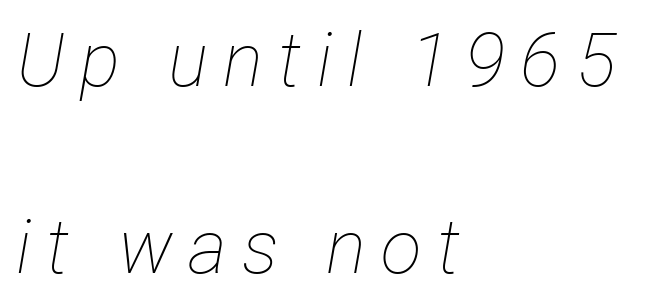
The image shows 75 px thin, condensed type, italic (leaning right); set left-aligned, loose line spacing (2.49x), unusually wide letter spacing (+0.2 em), not underlined; low stroke contrast and a medium x-height.
